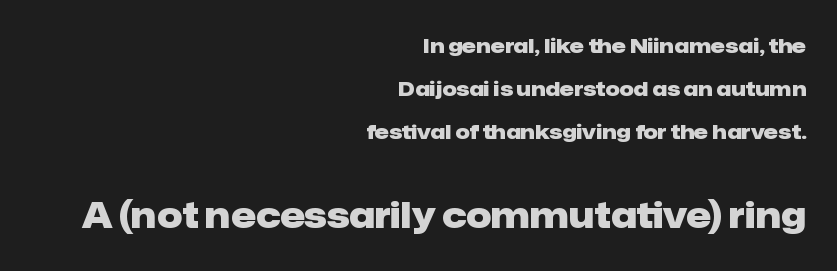
The sample has been set heavy, in full bold. Here the glyphs are tracked normally, forming tight word shapes. The rendering enlarges the type as you move from the upper chunk to the lower. The lines in this sample share a right terminus and differ only in where they begin. In terms of posture, this sample is upright.
